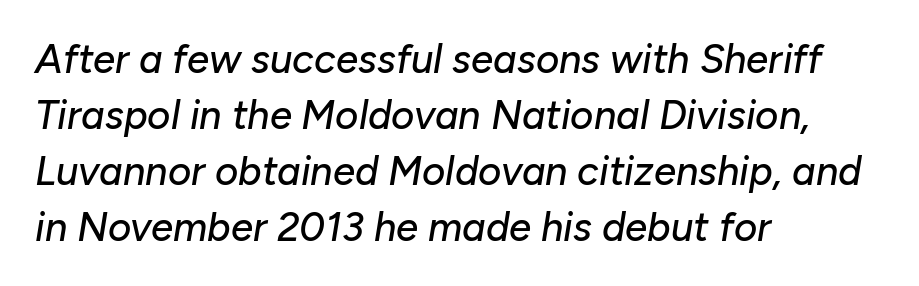
What stands out about the letter spacing? Nothing — it is the standard amount. Is the block centered? No — it sits flush against the left margin. The vertical gap from one line to the next is medium. Honestly, there is no underline to notice here at all.
